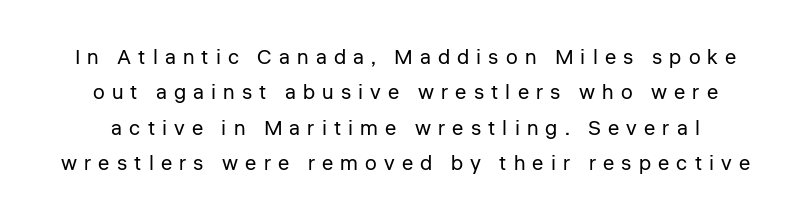
The tracking jumps out immediately: characters are airy and widely separated. The lettering holds an erect, upright posture throughout. Letters have the restrained weight of plain body copy at most. Each row of text sits above clean, open space. Baseline-to-baseline distance is the conventional proportion of letter height.
